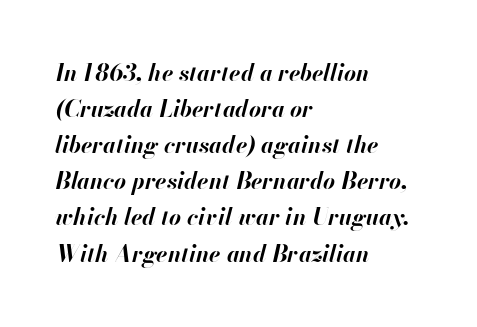
The image shows 23 px bold type, italic (leaning right); set left-aligned, normal line spacing (1.57x), normal letter spacing, not underlined.
